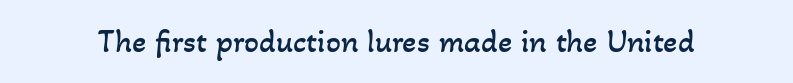
{"bold": "no", "weight": "regular", "width": "normal", "stroke_contrast": "low", "x_height": "small", "monospaced": "no", "underline": "no", "letter_spacing": "normal", "letter_spacing_em": 0.0, "glyph_px": 33}
